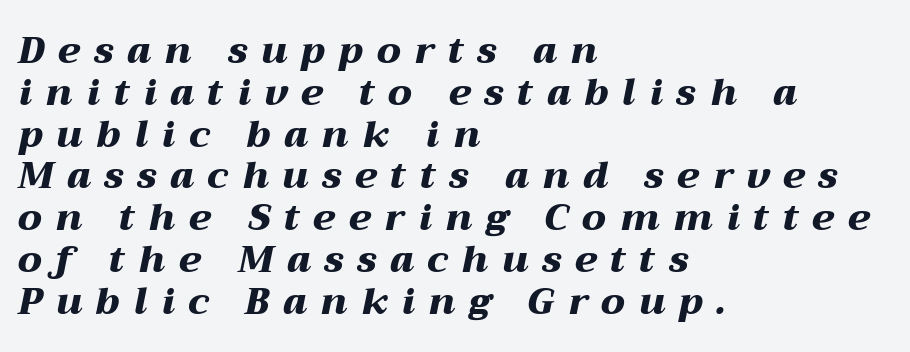
{"italic": "yes", "lean": "right", "slant_degrees": 12, "bold": "yes", "weight": "heavy", "width": "wide", "stroke_contrast": "medium", "x_height": "medium", "monospaced": "no", "underline": "no", "align": "left", "line_spacing": "tight", "line_spacing_ratio": 1.13, "letter_spacing": "wide", "letter_spacing_em": 0.37, "glyph_px": 37}
